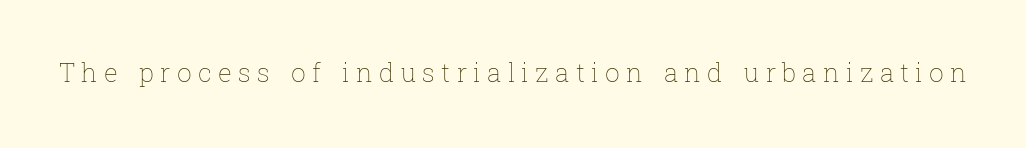
The image shows 26 px text type, upright; set unusually wide letter spacing (+0.24 em), not underlined.
